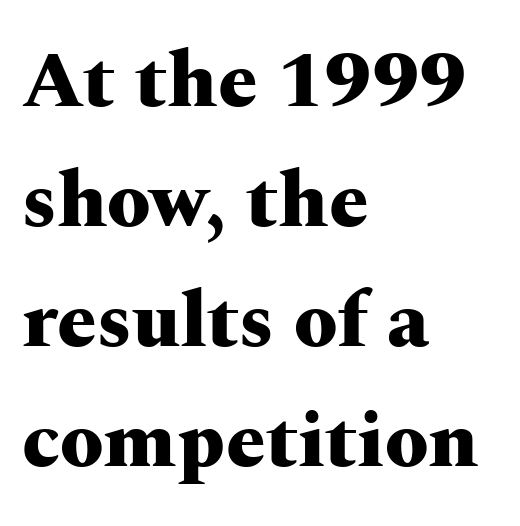
The image shows 79 px heavy, wide serif type, upright; set left-aligned, normal line spacing (1.52x), normal letter spacing, not underlined; medium stroke contrast and a medium x-height.
